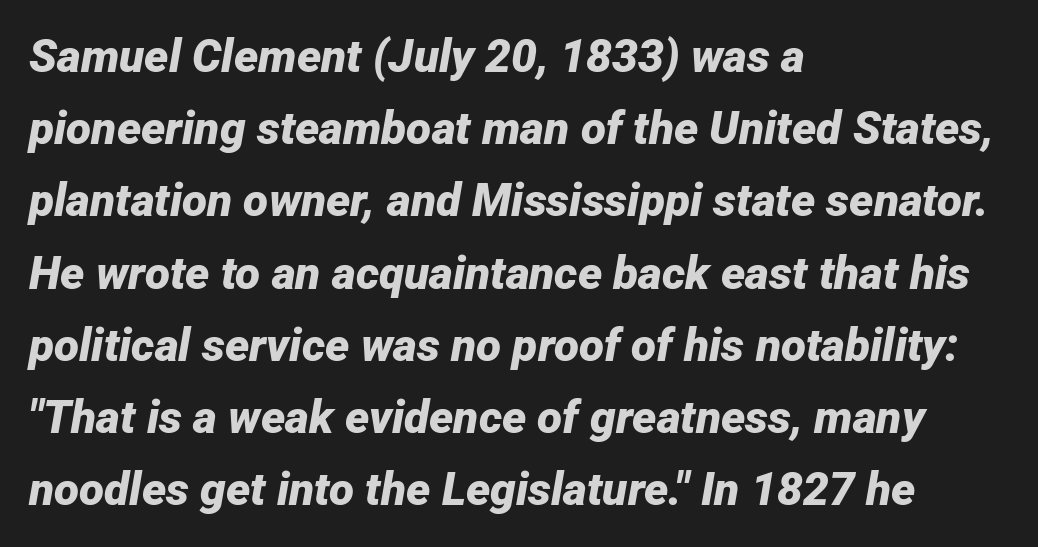
The image shows 46 px bold type, italic (leaning right); set left-aligned, normal line spacing (1.57x), normal letter spacing, not underlined; low stroke contrast and a medium x-height.
